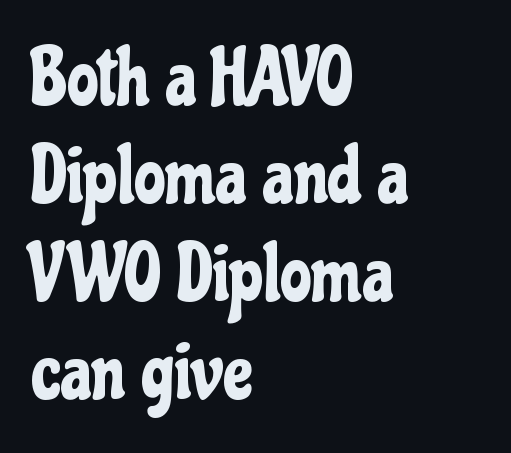
The image shows 79 px condensed sans-serif type, upright; set left-aligned, line spacing 1.24x, normal letter spacing, not underlined; low stroke contrast and a medium x-height.
